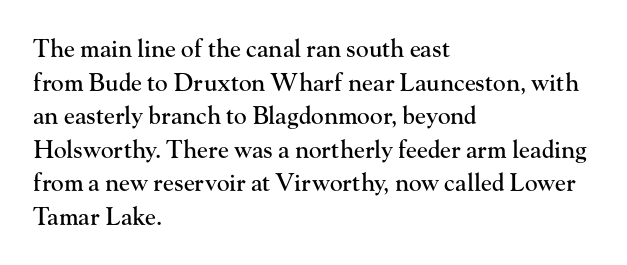
Q: Is the text italic (slanted)? A: No, it is upright.
Q: Is the text underlined? A: No.
Q: How is the paragraph aligned? A: Left-aligned.
Q: Is the spacing between letters normal or unusually wide? A: Normal.
Q: Is the spacing between lines tight, normal or loose? A: Normal.
